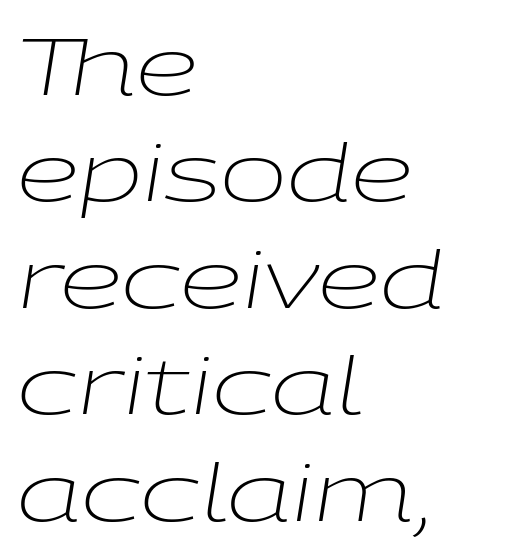
The type is set solid horizontally, with unmodified tracking. No heavy texture on the line: the type isn't bold. The face used here is proportionally spaced, like ordinary book or web type. The strip under each line holds only bare page. Yep, that's italic — everything's leaning.
